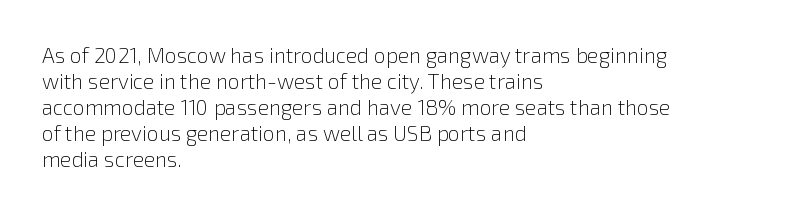
The typography opts for an upright posture over an oblique one. Unmarked baselines from the first word to the last. Students, note that the glyphs here touch the page at normal intervals. Which margin do the lines hug? The left one — the right edge is uneven. The typesetting does not lean heavy: it is not bold.
